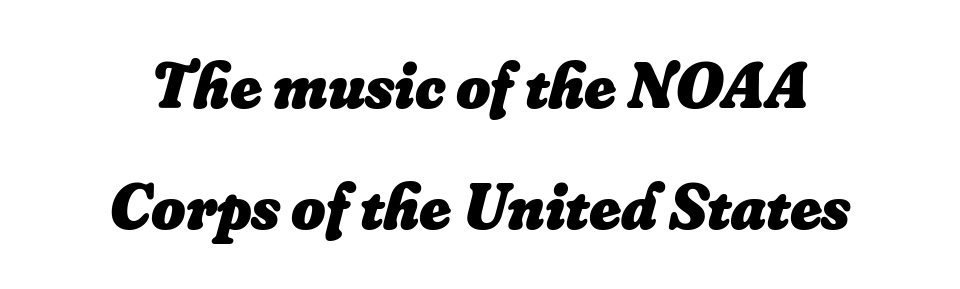
Q: Is the text bold? A: Yes.
Q: Is the text italic (slanted)? A: Yes, it leans right by about 16 degrees.
Q: Is the text underlined? A: No.
Q: How is the paragraph aligned? A: Centered.
Q: Is the spacing between letters normal or unusually wide? A: Normal.
Q: Width (condensed, normal, or wide)? A: Normal.
Q: Stroke contrast? A: Low.
Q: x-height? A: Small.
Q: Monospaced? A: No.
